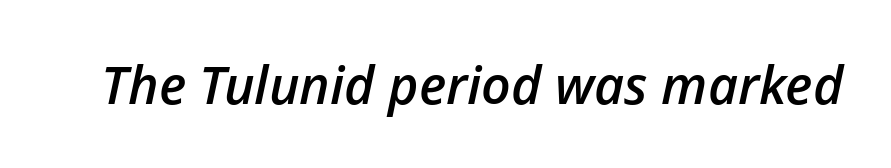
{"italic": "yes", "lean": "right", "slant_degrees": 12, "bold": "semi", "weight": "semibold", "width": "normal", "stroke_contrast": "low", "x_height": "medium", "monospaced": "no", "underline": "no", "letter_spacing": "normal", "letter_spacing_em": 0.0, "glyph_px": 52}
